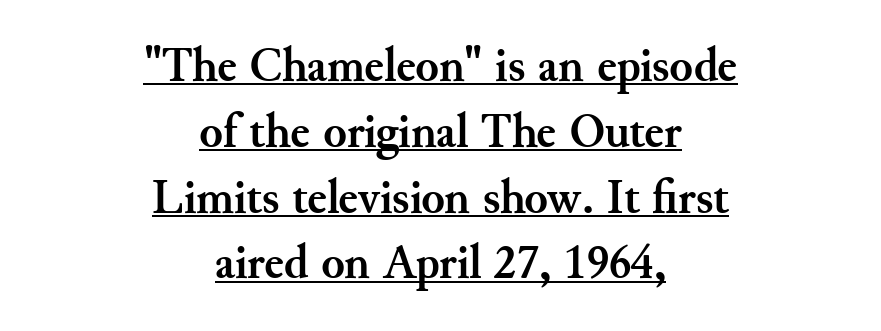
Posture: vertical. I'd describe the lettering as bold — thick and assertive. Like a heading marked for emphasis, these lines bear an underscore. Characters follow at the spacing the type designer built in.
